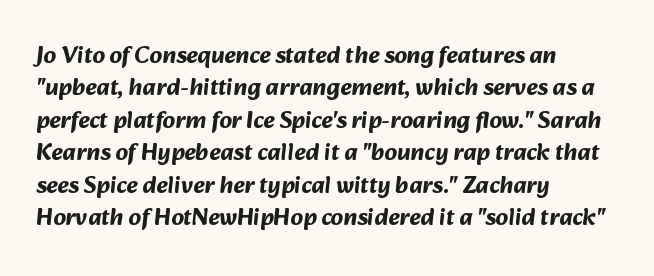
Q: Is the text bold? A: Yes.
Q: Is the text underlined? A: No.
Q: How is the paragraph aligned? A: Left-aligned.
Q: Is the spacing between letters normal or unusually wide? A: Normal.
Q: Is the spacing between lines tight, normal or loose? A: Normal.
